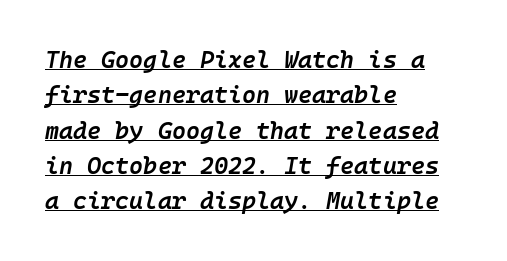
Q: Is the text bold? A: Semi-bold.
Q: Is the text italic (slanted)? A: Yes, it leans right by about 10 degrees.
Q: Is the text underlined? A: Yes.
Q: How is the paragraph aligned? A: Left-aligned.
Q: Is the spacing between letters normal or unusually wide? A: Normal.
Q: Is the spacing between lines tight, normal or loose? A: Normal.
